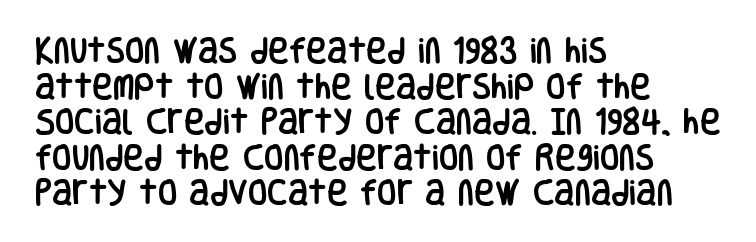
The image shows 28 px condensed sans-serif type, upright; set left-aligned, normal line spacing (1.27x), normal letter spacing, not underlined; low stroke contrast and a large x-height.
